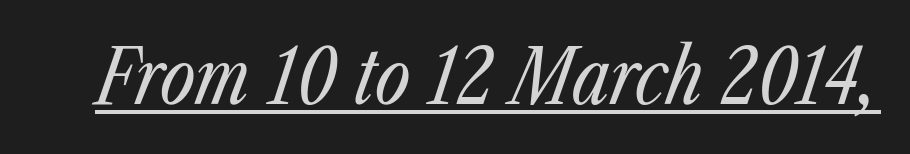
{"italic": "yes", "lean": "right", "slant_degrees": 23, "bold": "no", "weight": "regular", "width": "condensed", "stroke_contrast": "low", "x_height": "medium", "monospaced": "no", "underline": "yes", "letter_spacing": "normal", "letter_spacing_em": 0.0, "glyph_px": 76}
